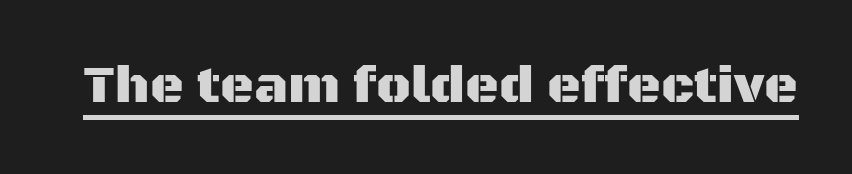
{"serif": "no", "italic": "no", "width": "normal", "stroke_contrast": "medium", "x_height": "large", "monospaced": "no", "underline": "yes", "letter_spacing": "normal", "letter_spacing_em": 0.0, "glyph_px": 52}
